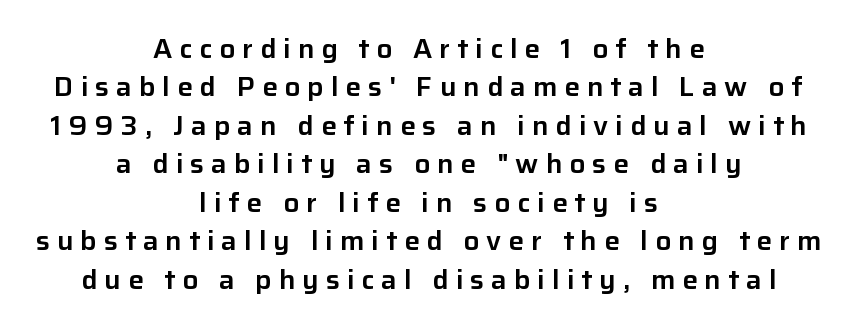
Q: Is the text italic (slanted)? A: No, it is upright.
Q: Is the text underlined? A: No.
Q: How is the paragraph aligned? A: Centered.
Q: Is the spacing between letters normal or unusually wide? A: Unusually wide.
Q: Is the spacing between lines tight, normal or loose? A: Normal.
